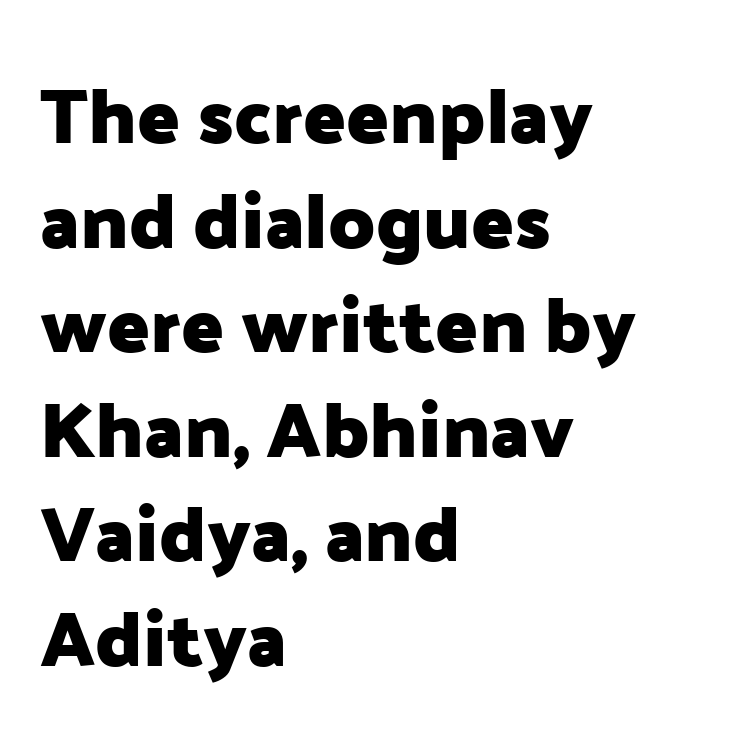
{"serif": "no", "italic": "no", "bold": "yes", "weight": "heavy", "width": "normal", "stroke_contrast": "low", "x_height": "medium", "monospaced": "no", "underline": "no", "align": "left", "line_spacing": "normal", "line_spacing_ratio": 1.34, "letter_spacing": "normal", "letter_spacing_em": 0.0, "glyph_px": 78}
